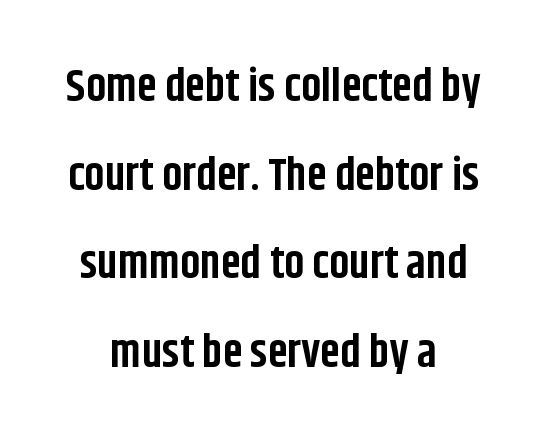
The image shows 45 px bold, condensed sans-serif type, upright; set centered, loose line spacing (1.97x), normal letter spacing, not underlined; low stroke contrast and a large x-height.
